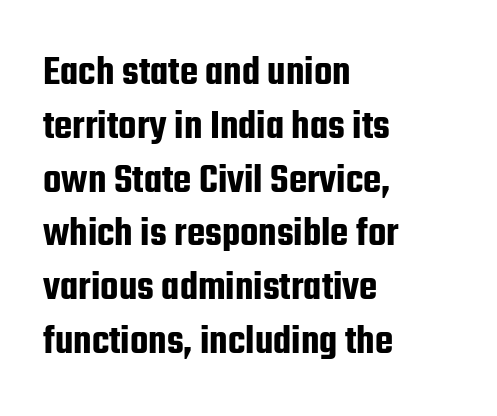
The image shows 42 px condensed sans-serif type, upright; set left-aligned, normal line spacing (1.28x), normal letter spacing, not underlined; low stroke contrast and a medium x-height.
